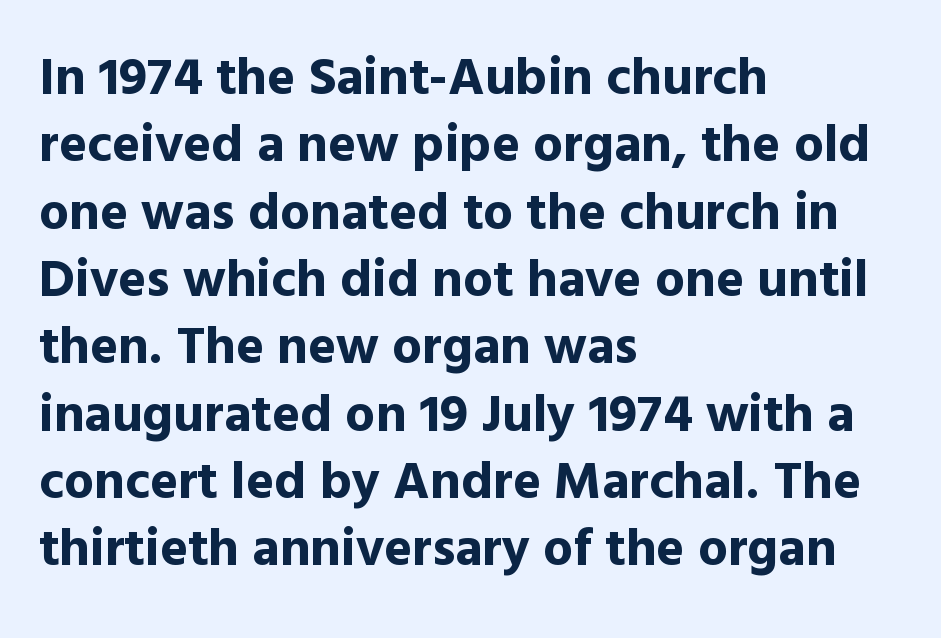
{"serif": "no", "italic": "no", "bold": "yes", "weight": "bold", "width": "normal", "x_height": "medium", "monospaced": "no", "underline": "no", "align": "left", "line_spacing": "normal", "line_spacing_ratio": 1.27, "letter_spacing": "normal", "letter_spacing_em": 0.0, "glyph_px": 53}
